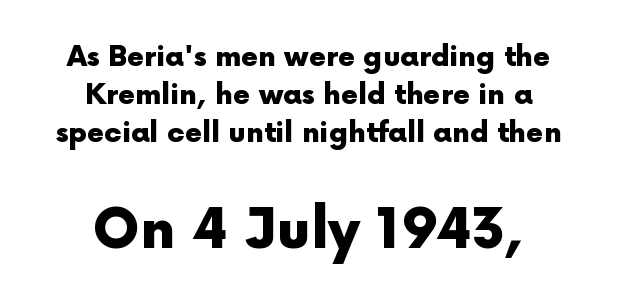
Whoever set this made the second block the dominant, larger element. Ordinary non-slanted type is in use. Check where the strokes stop: nothing finishes them off — pure sans. Decoration check: the copy has no underline. Do the characters align in a grid? No, the font is proportional.
